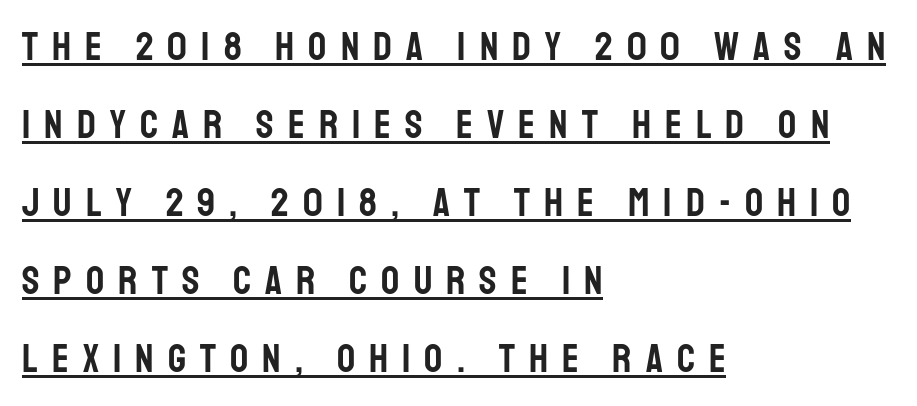
The image shows 40 px condensed sans-serif type, upright; set left-aligned, loose line spacing (1.95x), unusually wide letter spacing (+0.35 em), underlined; low stroke contrast and a large x-height.
